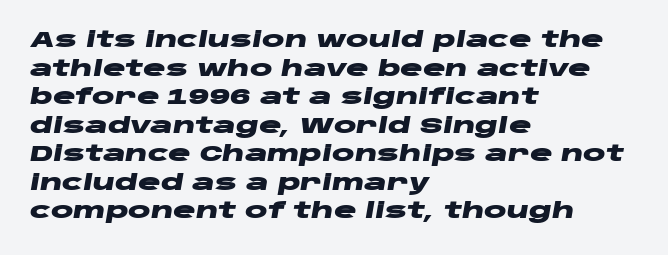
Beneath every word, the page is bare. The letters sit at their default tracking, neither squeezed nor spread. Characters are canted at an angle relative to the baseline's perpendicular. What weight is shown? A full bold with thick strokes.
